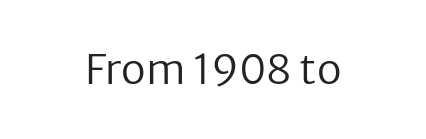
The image shows 41 px regular-weight sans-serif type, upright; set normal letter spacing, not underlined; low stroke contrast and a medium x-height.
